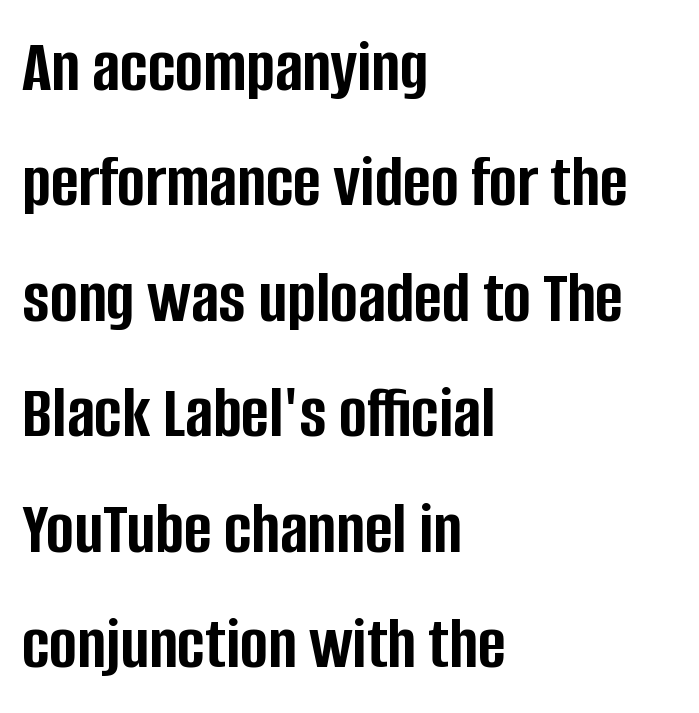
{"serif": "no", "italic": "no", "bold": "yes", "weight": "semibold", "width": "condensed", "stroke_contrast": "low", "x_height": "large", "monospaced": "no", "underline": "no", "align": "left", "line_spacing": "normal", "line_spacing_ratio": 1.54, "letter_spacing": "normal", "letter_spacing_em": 0.0, "glyph_px": 75}
